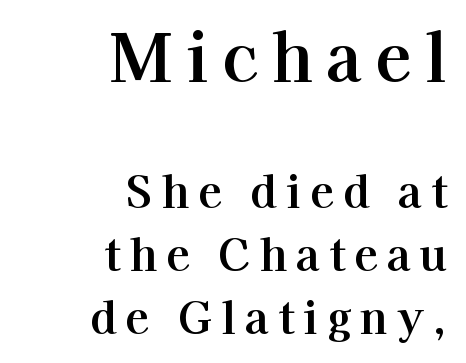
Reading down the block, your eye finds every line finishing at a fixed right position. These lines were composed using upright roman letters. Each letter keeps its own natural width here, so spacing adapts to shape. How are the letters spaced? Widely, with obvious added tracking. The more generous point size was reserved for the upper chunk. Stroke terminals: seriffed.
